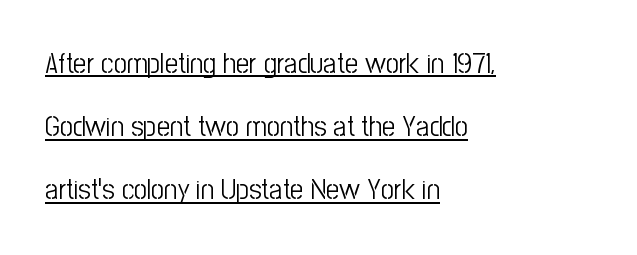
Q: Is the text bold? A: No.
Q: Is the text italic (slanted)? A: No, it is upright.
Q: Is the typeface a serif or a sans-serif typeface? A: Sans-serif.
Q: Is the text underlined? A: Yes.
Q: How is the paragraph aligned? A: Left-aligned.
Q: Is the spacing between letters normal or unusually wide? A: Normal.
Q: Is the spacing between lines tight, normal or loose? A: Loose.
Q: Width (condensed, normal, or wide)? A: Condensed.
Q: Stroke contrast? A: Low.
Q: x-height? A: Medium.
Q: Monospaced? A: No.
